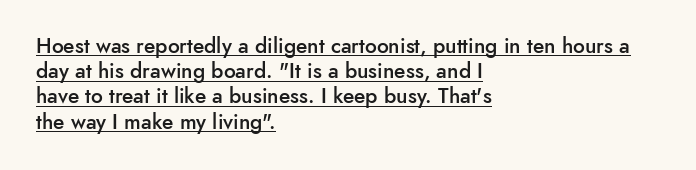
The image shows 21 px text type, upright; set left-aligned, line spacing 1.2x, normal letter spacing, underlined.
